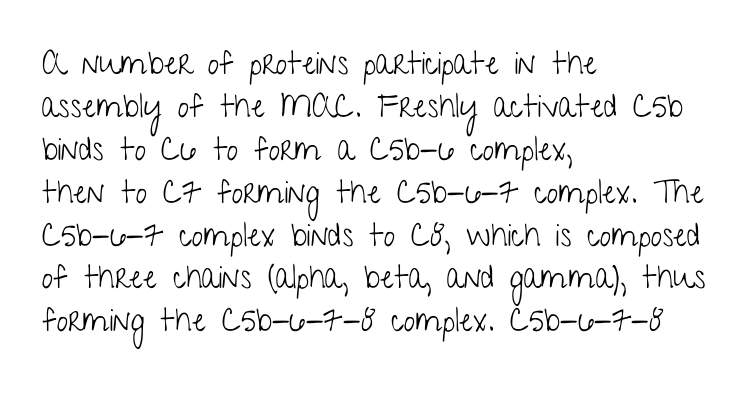
Typographically, this falls in the sans-serif category. Stroke thickness stays within the range of a standard reading face or lighter. Characters remain perfectly vertical along every line. One glance says typical: line gaps are just what's usual.
